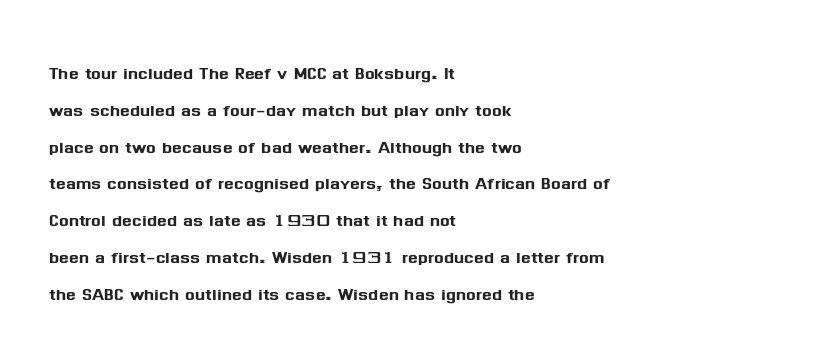
{"italic": "no", "underline": "no", "align": "left", "line_spacing": "normal", "line_spacing_ratio": 1.6, "letter_spacing": "normal", "letter_spacing_em": 0.0, "glyph_px": 23}
